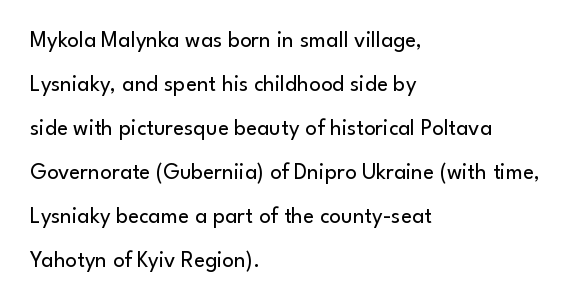
This rendering leaves character spacing at its baseline value. Reading down the column, the eye jumps a long way to each next line. Plain, unruled lines of type. Ordinary non-slanted type is in use. Alignment: flush left. Unbolded letterforms with no extra heft.
